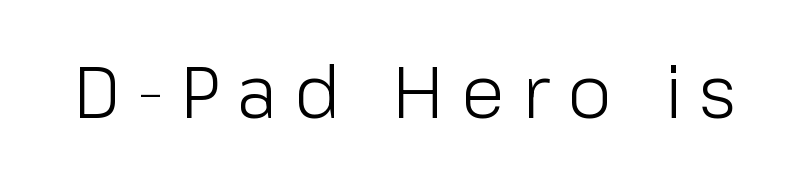
{"serif": "no", "italic": "no", "bold": "no", "weight": "light", "width": "normal", "stroke_contrast": "low", "x_height": "medium", "monospaced": "no", "underline": "no", "letter_spacing": "wide", "letter_spacing_em": 0.24, "glyph_px": 72}
